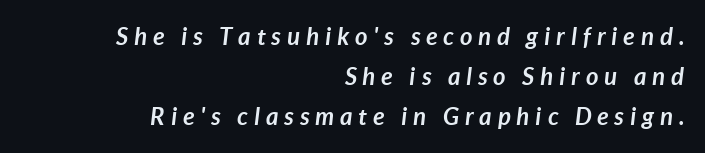
The image shows 24 px bold type, italic (leaning right); set right-aligned, normal line spacing (1.67x), unusually wide letter spacing (+0.25 em), not underlined.
